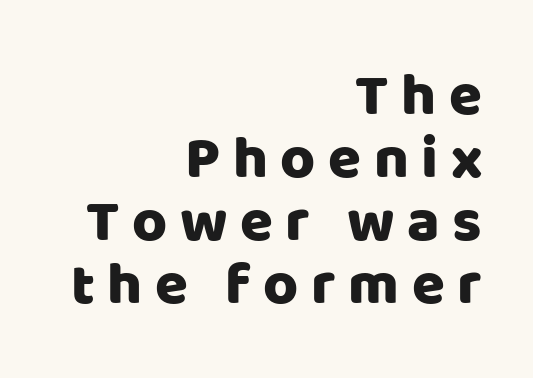
Q: Is the text italic (slanted)? A: No, it is upright.
Q: Is the typeface a serif or a sans-serif typeface? A: Sans-serif.
Q: Is the text underlined? A: No.
Q: How is the paragraph aligned? A: Right-aligned.
Q: Is the spacing between letters normal or unusually wide? A: Unusually wide.
Q: Is the spacing between lines tight, normal or loose? A: Tight.
Q: Width (condensed, normal, or wide)? A: Normal.
Q: Stroke contrast? A: Low.
Q: x-height? A: Large.
Q: Monospaced? A: No.
